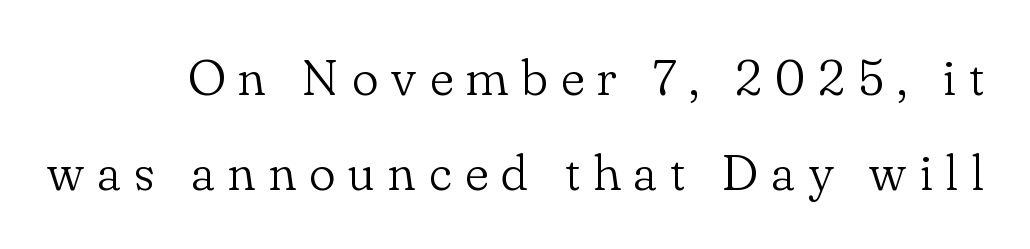
Q: Is the text bold? A: No.
Q: Is the text italic (slanted)? A: No, it is upright.
Q: Is the typeface a serif or a sans-serif typeface? A: Serif.
Q: Is the text underlined? A: No.
Q: Is the spacing between letters normal or unusually wide? A: Unusually wide.
Q: Is the spacing between lines tight, normal or loose? A: Loose.
Q: Width (condensed, normal, or wide)? A: Normal.
Q: Stroke contrast? A: Low.
Q: x-height? A: Small.
Q: Monospaced? A: No.
